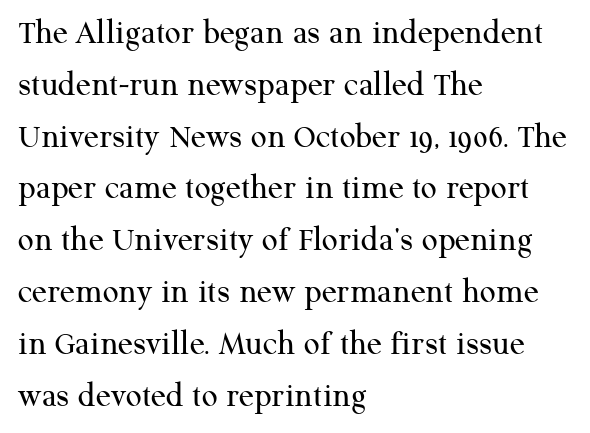
Q: Is the text bold? A: No.
Q: Is the text italic (slanted)? A: No, it is upright.
Q: Is the typeface a serif or a sans-serif typeface? A: Serif.
Q: Is the text underlined? A: No.
Q: How is the paragraph aligned? A: Left-aligned.
Q: Is the spacing between letters normal or unusually wide? A: Normal.
Q: Is the spacing between lines tight, normal or loose? A: Normal.
Q: Width (condensed, normal, or wide)? A: Normal.
Q: Stroke contrast? A: Medium.
Q: x-height? A: Medium.
Q: Monospaced? A: No.
